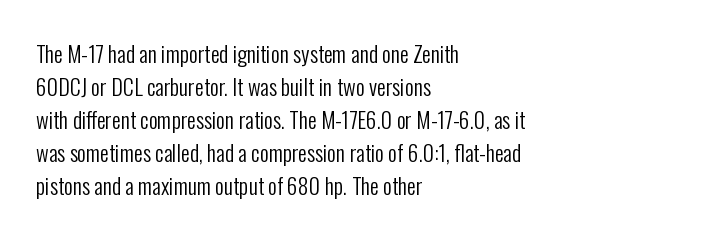
{"italic": "no", "bold": "no", "underline": "no", "align": "left", "line_spacing": "normal", "line_spacing_ratio": 1.5, "letter_spacing": "normal", "letter_spacing_em": 0.0, "glyph_px": 22}
